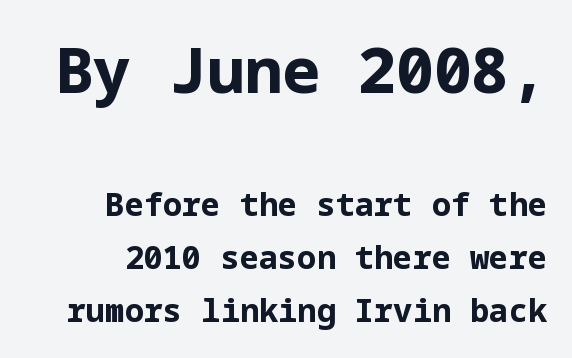
Ordinary non-slanted type is in use. The designer left line spacing at the default. Lines of text with bare space underneath. Typeset ragged left — the right edge is the straight one.
